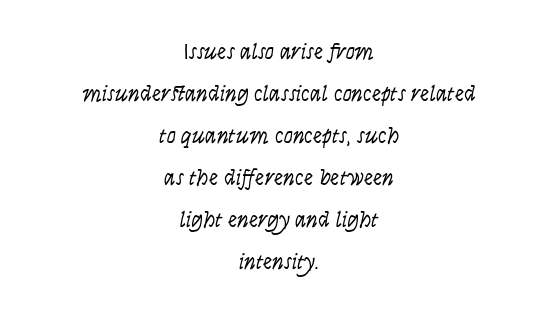
Q: Is the text bold? A: No.
Q: Is the text italic (slanted)? A: Yes, it leans right by about 9 degrees.
Q: Is the text underlined? A: No.
Q: How is the paragraph aligned? A: Centered.
Q: Is the spacing between letters normal or unusually wide? A: Normal.
